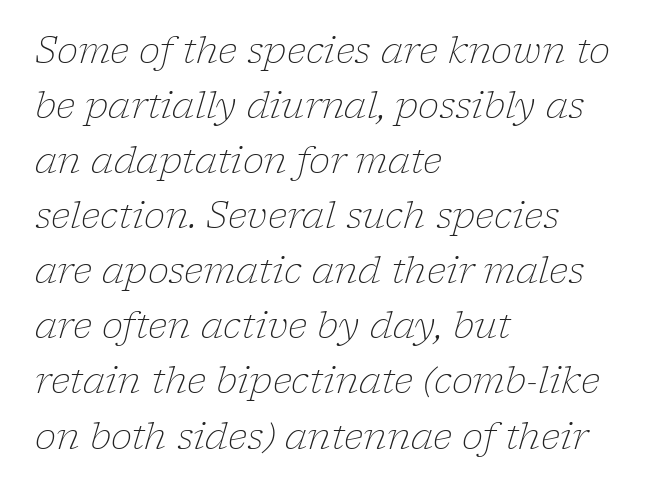
Descenders are the only things crossing below the line. Inter-character spacing is left at the font's built-in metrics. Every row of glyphs begins at an identical x-position on the left. Is there much room between lines? A standard amount, neither cramped nor airy. This sample uses an oblique cut, with every glyph tilted off the vertical.
